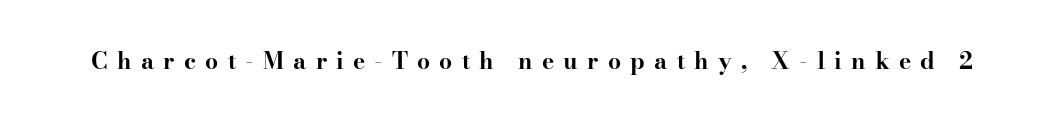
The image shows 23 px bold type, upright; set unusually wide letter spacing (+0.4 em), not underlined.
